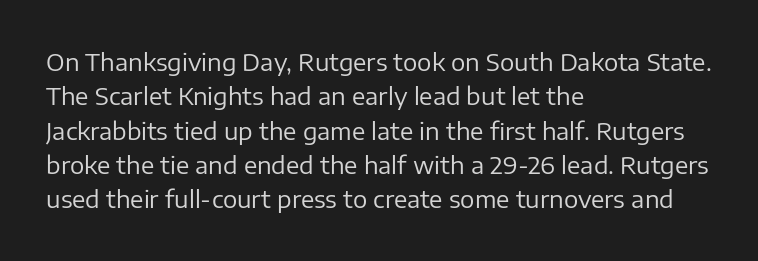
{"italic": "no", "bold": "no", "underline": "no", "align": "left", "line_spacing": "normal", "line_spacing_ratio": 1.43, "letter_spacing": "normal", "letter_spacing_em": 0.0, "glyph_px": 24}
